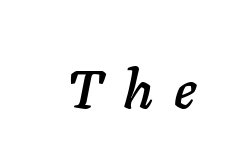
{"italic": "yes", "lean": "right", "slant_degrees": 11, "width": "normal", "stroke_contrast": "low", "x_height": "medium", "monospaced": "no", "underline": "no", "letter_spacing": "wide", "letter_spacing_em": 0.39, "glyph_px": 54}
